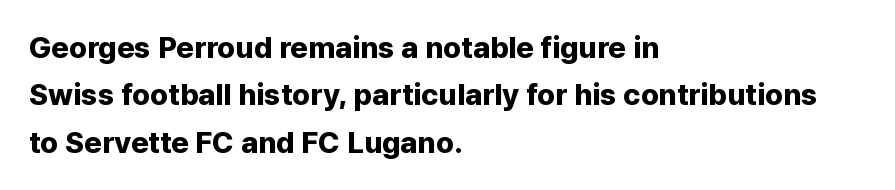
{"serif": "no", "italic": "no", "bold": "yes", "weight": "bold", "width": "normal", "stroke_contrast": "low", "x_height": "medium", "monospaced": "no", "underline": "no", "align": "left", "line_spacing": "normal", "line_spacing_ratio": 1.58, "letter_spacing": "normal", "letter_spacing_em": 0.0, "glyph_px": 30}
